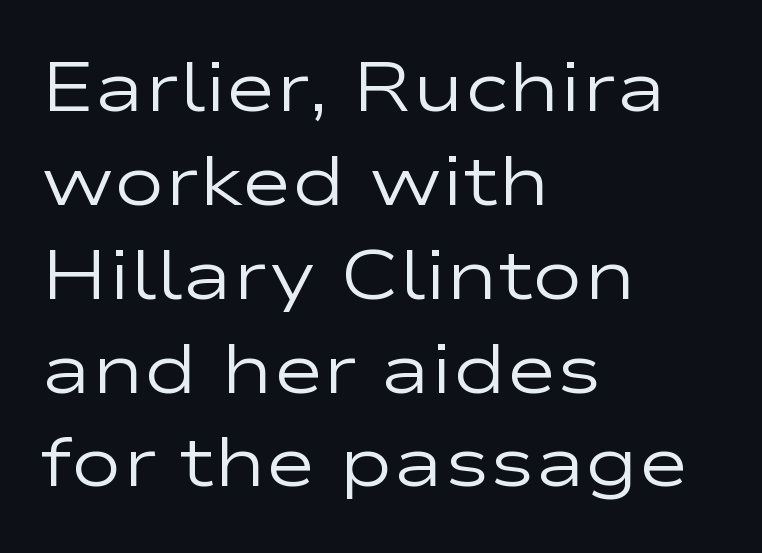
The image shows 69 px regular-weight, wide sans-serif type, upright; set left-aligned, normal line spacing (1.36x), normal letter spacing, not underlined; low stroke contrast and a medium x-height.
